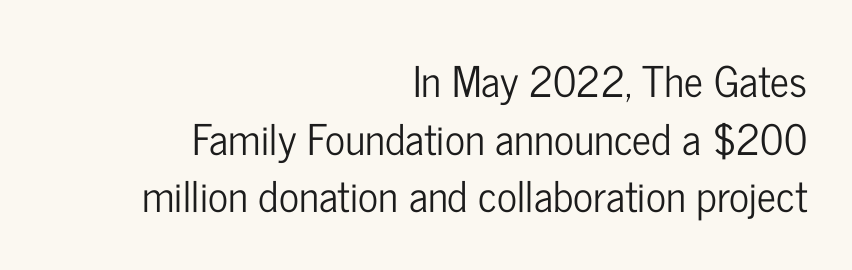
{"serif": "no", "italic": "no", "width": "condensed", "stroke_contrast": "low", "x_height": "medium", "monospaced": "no", "underline": "no", "align": "right", "line_spacing": "normal", "line_spacing_ratio": 1.37, "letter_spacing": "normal", "letter_spacing_em": 0.0, "glyph_px": 42}
